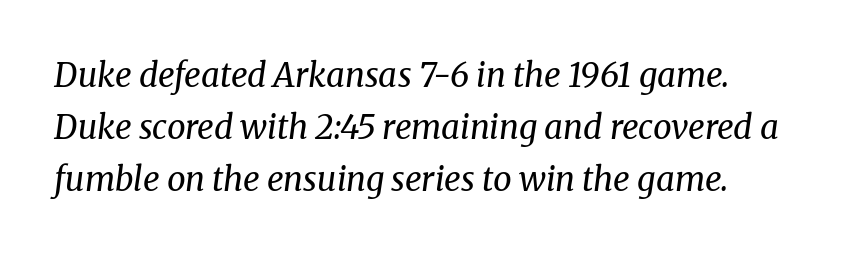
Q: Is the text bold? A: No.
Q: Is the text italic (slanted)? A: Yes, it leans right by about 8 degrees.
Q: Is the typeface a serif or a sans-serif typeface? A: Serif.
Q: Is the text underlined? A: No.
Q: Is the spacing between letters normal or unusually wide? A: Normal.
Q: Is the spacing between lines tight, normal or loose? A: Normal.
Q: Width (condensed, normal, or wide)? A: Normal.
Q: Stroke contrast? A: Medium.
Q: x-height? A: Medium.
Q: Monospaced? A: No.
